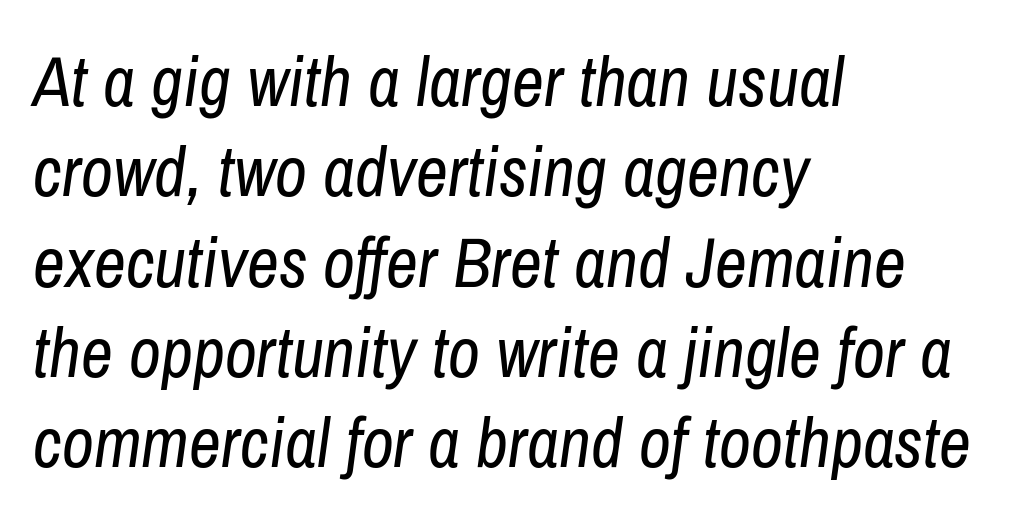
Nothing heavy about these letters — not bold at all. The rendering uses natural spacing where letterforms have individual widths. No extra tracking has been applied to these lines. Would a proofreader flag this as italicized? Yes. The space beneath each line is pristine and unruled.
